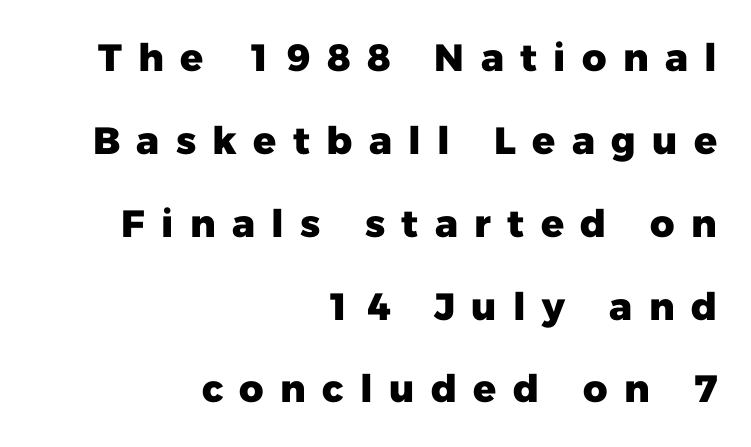
{"serif": "no", "italic": "no", "bold": "yes", "weight": "heavy", "width": "normal", "stroke_contrast": "low", "x_height": "medium", "monospaced": "no", "underline": "no", "align": "right", "line_spacing": "loose", "line_spacing_ratio": 2.18, "letter_spacing": "wide", "letter_spacing_em": 0.43, "glyph_px": 38}
